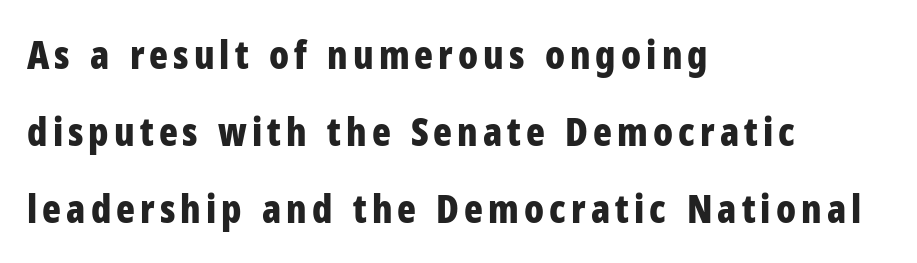
{"serif": "no", "italic": "no", "bold": "yes", "weight": "bold", "width": "condensed", "stroke_contrast": "low", "x_height": "medium", "monospaced": "no", "underline": "no", "align": "left", "line_spacing": "loose", "line_spacing_ratio": 1.98, "glyph_px": 39}
